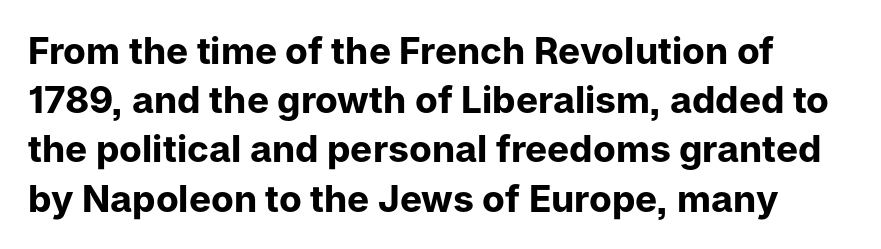
Unlike italic type, these characters show no tilt at all. Students, observe: this is what conventionally led text looks like. Think of a printed novel: that variable character pitch is what you see here. There is no visible air inserted between adjacent glyphs. The strip under each line holds only bare page. The strokes are fattened all the way to bold.
